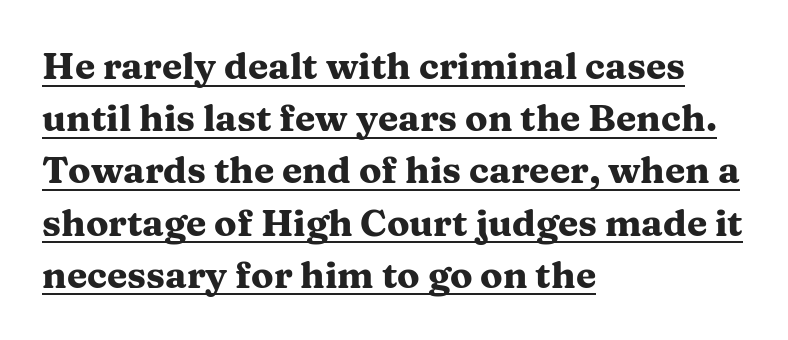
The typesetter has applied underlining to the passage shown. Where is the straight margin? On the left. Between one letter and the next there's only the usual sliver of space. This sample has the flowing, uneven cadence of proportional lettering. Examine the stroke ends and you'll spot serifs.
